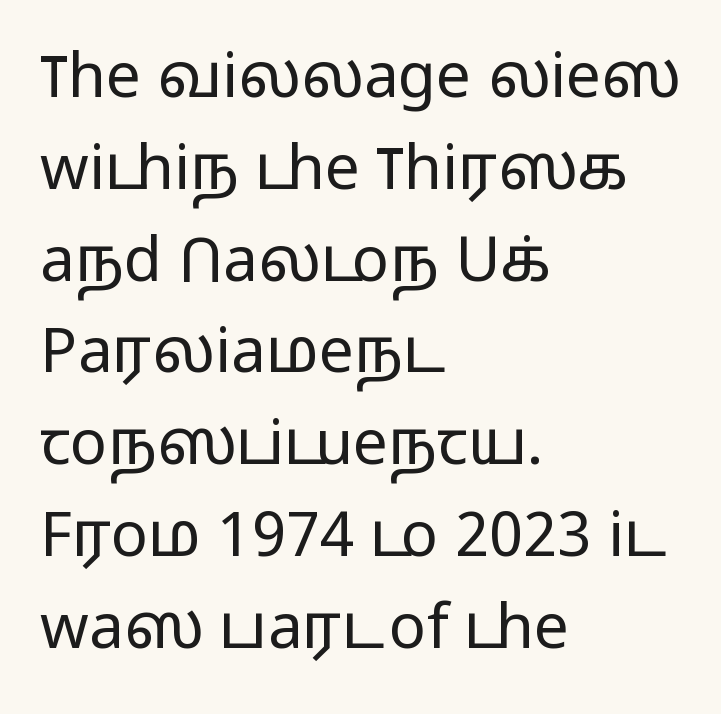
Q: Is the text bold? A: No.
Q: Is the text italic (slanted)? A: No, it is upright.
Q: Is the typeface a serif or a sans-serif typeface? A: Sans-serif.
Q: Is the text underlined? A: No.
Q: How is the paragraph aligned? A: Left-aligned.
Q: Is the spacing between letters normal or unusually wide? A: Normal.
Q: Is the spacing between lines tight, normal or loose? A: Normal.
Q: Width (condensed, normal, or wide)? A: Wide.
Q: Stroke contrast? A: Low.
Q: x-height? A: Medium.
Q: Monospaced? A: No.
